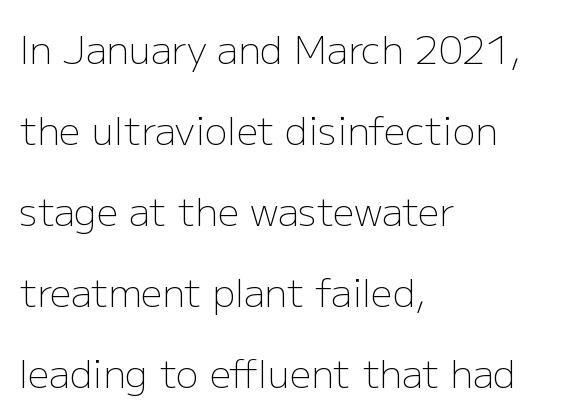
The image shows 38 px light sans-serif type, upright; set left-aligned, loose line spacing (2.13x), normal letter spacing, not underlined; low stroke contrast and a medium x-height.
